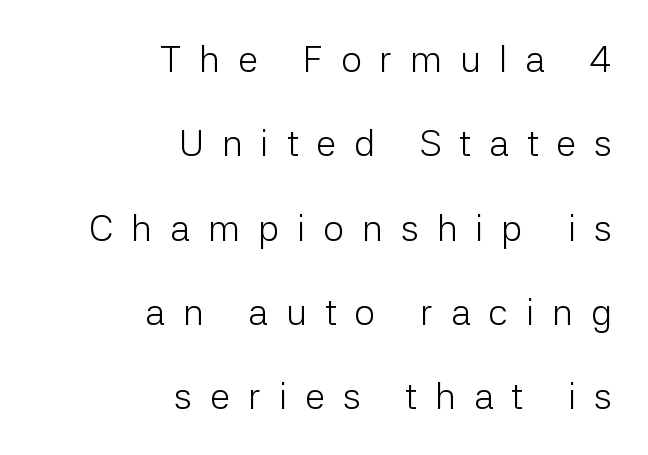
{"serif": "no", "italic": "no", "bold": "no", "weight": "light", "width": "normal", "stroke_contrast": "low", "x_height": "medium", "monospaced": "no", "underline": "no", "align": "right", "line_spacing": "loose", "line_spacing_ratio": 2.28, "letter_spacing": "wide", "letter_spacing_em": 0.48, "glyph_px": 37}
